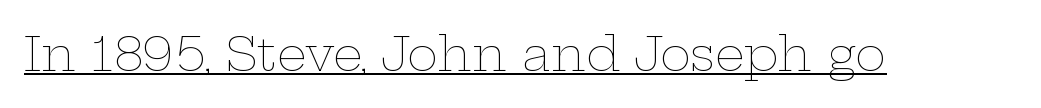
Q: Is the text bold? A: No.
Q: Is the text italic (slanted)? A: No, it is upright.
Q: Is the text underlined? A: Yes.
Q: Is the spacing between letters normal or unusually wide? A: Normal.
Q: Width (condensed, normal, or wide)? A: Wide.
Q: Stroke contrast? A: Low.
Q: x-height? A: Medium.
Q: Monospaced? A: No.
